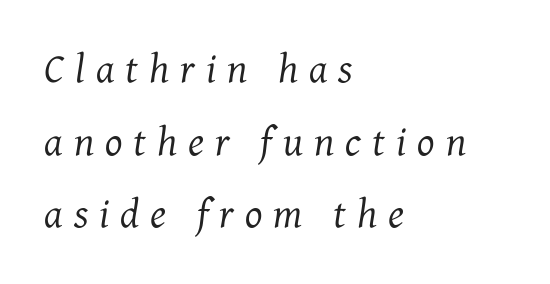
Q: Is the text bold? A: No.
Q: Is the text italic (slanted)? A: Yes, it leans right by about 7 degrees.
Q: Is the typeface a serif or a sans-serif typeface? A: Serif.
Q: Is the text underlined? A: No.
Q: How is the paragraph aligned? A: Left-aligned.
Q: Is the spacing between letters normal or unusually wide? A: Unusually wide.
Q: Width (condensed, normal, or wide)? A: Normal.
Q: Stroke contrast? A: Medium.
Q: x-height? A: Medium.
Q: Monospaced? A: No.
